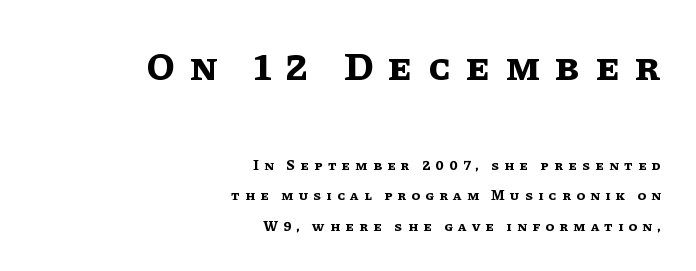
{"italic": "no", "bold": "yes", "weight": "bold", "width": "normal", "stroke_contrast": "low", "x_height": "large", "monospaced": "no", "underline": "no", "align": "right", "line_spacing": "loose", "line_spacing_ratio": 2.17, "letter_spacing": "wide", "letter_spacing_em": 0.38, "larger_block": "first", "size_ratio": 2.86, "glyph_px": 40}
